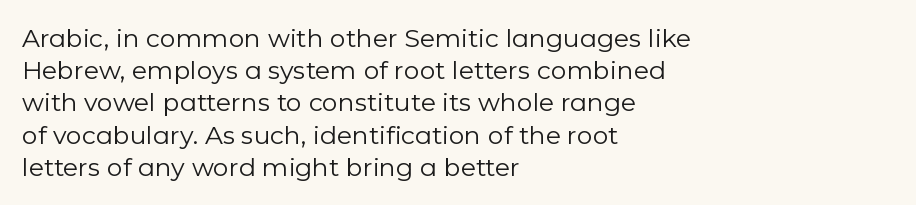
These lines keep a tight, regular rhythm from letter to letter. This sample is left-justified, so line endings fall wherever the words run out. The space between consecutive lines is moderate. Do the letters lean? They stand straight. The passage shown is not underscored anywhere. Stems and bowls with no extra thickness — not bold.
